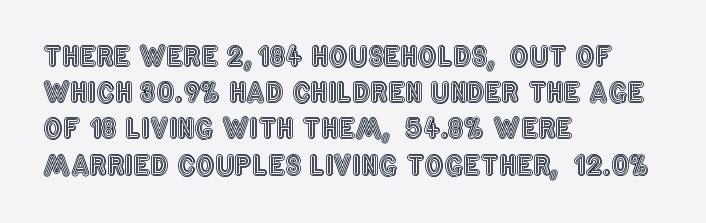
{"italic": "no", "underline": "no", "align": "left", "line_spacing": "normal", "line_spacing_ratio": 1.34, "letter_spacing": "normal", "letter_spacing_em": 0.0, "glyph_px": 27}
